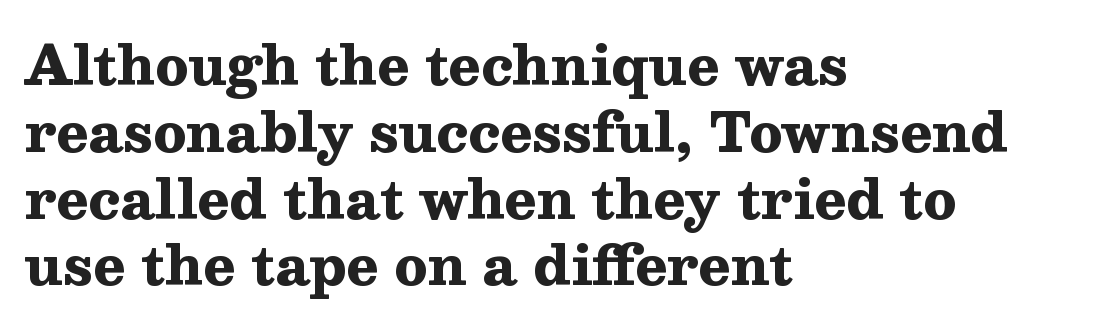
{"serif": "yes", "italic": "no", "bold": "yes", "weight": "heavy", "width": "wide", "stroke_contrast": "medium", "x_height": "medium", "monospaced": "no", "underline": "no", "align": "left", "line_spacing": "normal", "line_spacing_ratio": 1.26, "letter_spacing": "normal", "letter_spacing_em": 0.0, "glyph_px": 53}
